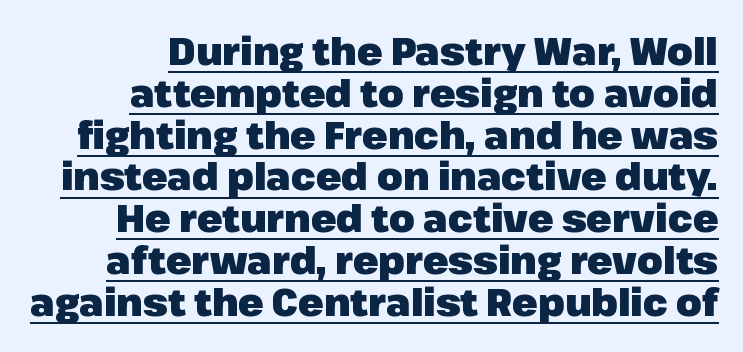
Varying glyph widths throughout — classic text-font behaviour. This is sans-serif lettering, the kind often seen on screens and signage. The tracking reads as untouched default to a designer's eye. Visually the block forms a straight wall on the right and a jagged coastline on the left. This sample carries an underscore along the baseline area. The sample has been set heavy, in full bold.
